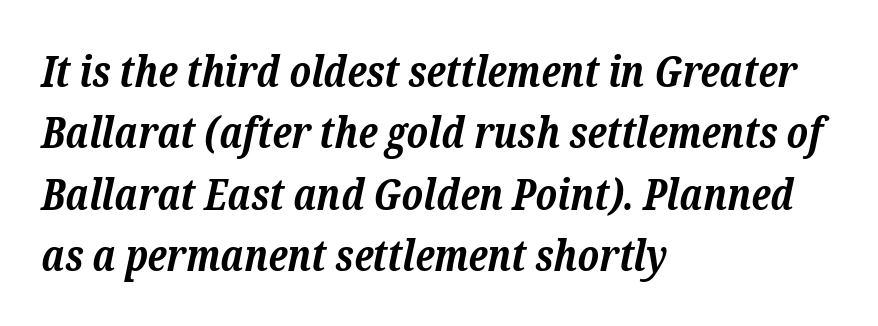
These lines are set flush left with a ragged right edge. Character widths vary here, with narrow letters taking less room than wide ones. Students, observe: this is what conventionally led text looks like. Quick note: underline off. Note: serifs present on the glyphs. What stands out about the letter spacing? Nothing — it is the standard amount.
